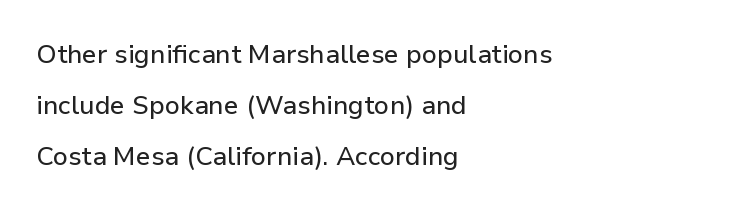
Underline: absent. Summary of vertical rhythm: relaxed, with wide interline spacing. The axis of the letterforms is exactly vertical. The paragraph has a hard left edge and a soft right edge.
